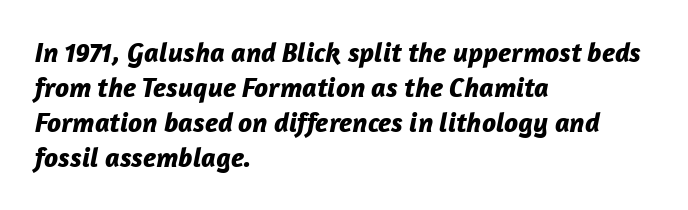
Q: Is the text bold? A: Yes.
Q: Is the text italic (slanted)? A: Yes, it leans right by about 12 degrees.
Q: Is the text underlined? A: No.
Q: How is the paragraph aligned? A: Left-aligned.
Q: Is the spacing between letters normal or unusually wide? A: Normal.
Q: Is the spacing between lines tight, normal or loose? A: Normal.
Q: Width (condensed, normal, or wide)? A: Normal.
Q: Stroke contrast? A: Low.
Q: x-height? A: Medium.
Q: Monospaced? A: No.
